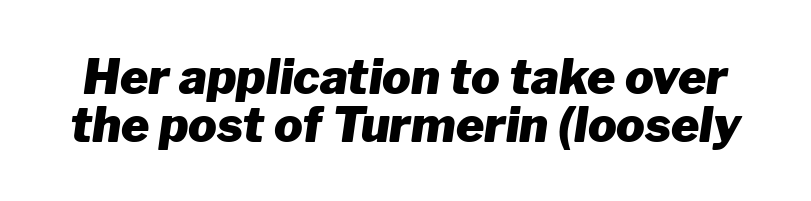
The image shows 48 px heavy type, italic (leaning right); set tight line spacing (1.0x), normal letter spacing, not underlined; low stroke contrast and a medium x-height.
